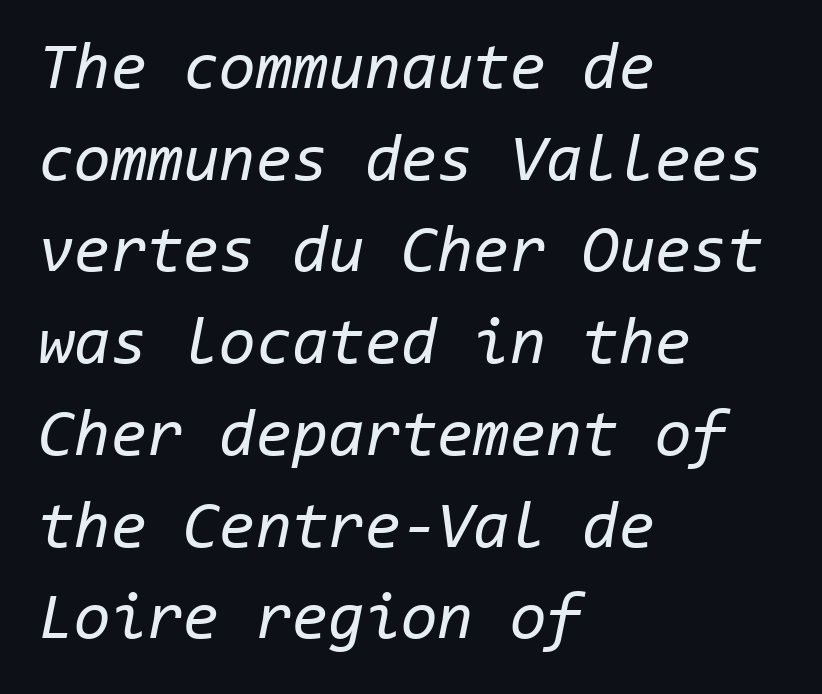
{"italic": "yes", "lean": "right", "slant_degrees": 11, "bold": "no", "weight": "regular", "width": "normal", "stroke_contrast": "low", "x_height": "medium", "monospaced": "yes", "underline": "no", "align": "left", "line_spacing": "normal", "line_spacing_ratio": 1.39, "letter_spacing": "normal", "letter_spacing_em": 0.0, "glyph_px": 66}
